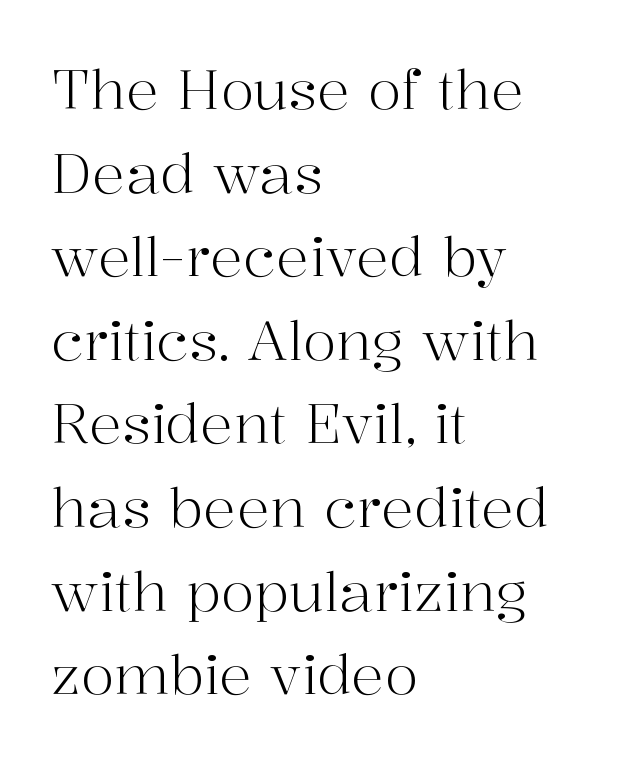
The image shows 55 px light serif type, upright; set left-aligned, normal line spacing (1.52x), normal letter spacing, not underlined; high stroke contrast and a medium x-height.
